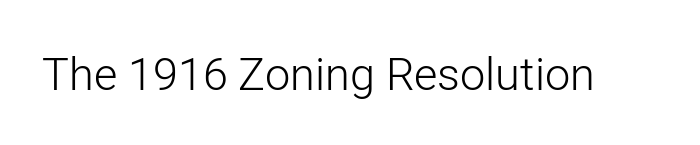
{"serif": "no", "italic": "no", "bold": "no", "weight": "light", "width": "normal", "stroke_contrast": "low", "x_height": "medium", "monospaced": "no", "underline": "no", "letter_spacing": "normal", "letter_spacing_em": 0.0, "glyph_px": 45}
